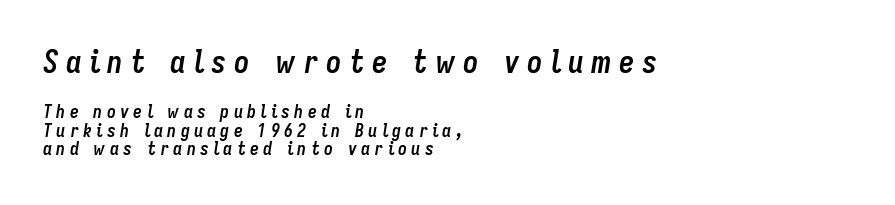
The lines are packed closely together with very little leading. The space beneath each line is pristine and unruled. A typesetter would call this proportional, since set widths differ per character. The tracking reads as deliberately expanded to a designer's eye.
